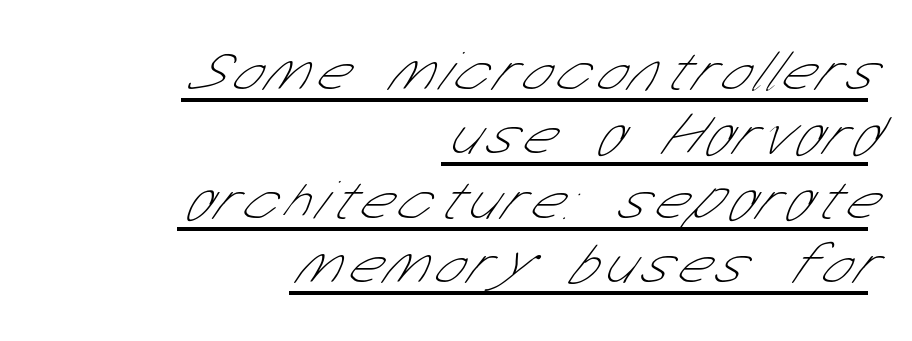
Q: Is the text bold? A: No.
Q: Is the typeface a serif or a sans-serif typeface? A: Sans-serif.
Q: Is the text underlined? A: Yes.
Q: How is the paragraph aligned? A: Right-aligned.
Q: Is the spacing between lines tight, normal or loose? A: Tight.
Q: Width (condensed, normal, or wide)? A: Condensed.
Q: Stroke contrast? A: Low.
Q: x-height? A: Medium.
Q: Monospaced? A: No.
